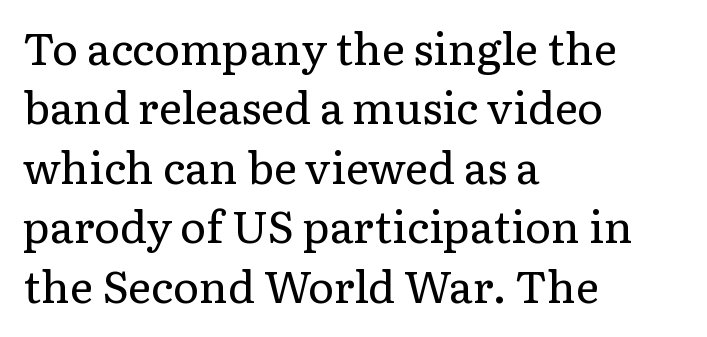
{"serif": "yes", "italic": "no", "bold": "no", "weight": "regular", "width": "normal", "stroke_contrast": "low", "x_height": "medium", "monospaced": "no", "underline": "no", "align": "left", "line_spacing": "normal", "line_spacing_ratio": 1.35, "letter_spacing": "normal", "letter_spacing_em": 0.0, "glyph_px": 44}
